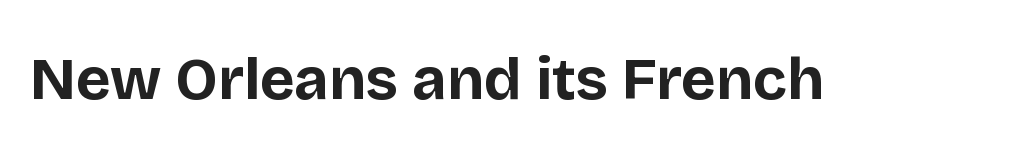
Q: Is the text bold? A: Yes.
Q: Is the text italic (slanted)? A: No, it is upright.
Q: Is the typeface a serif or a sans-serif typeface? A: Sans-serif.
Q: Is the text underlined? A: No.
Q: Is the spacing between letters normal or unusually wide? A: Normal.
Q: Width (condensed, normal, or wide)? A: Normal.
Q: Stroke contrast? A: Low.
Q: x-height? A: Large.
Q: Monospaced? A: No.
